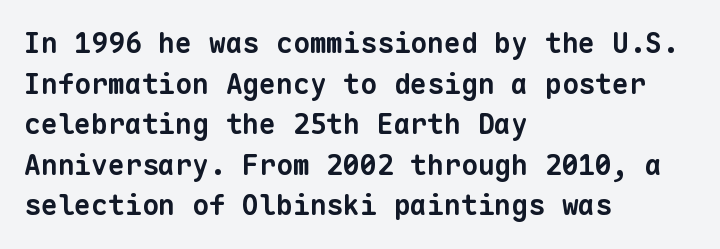
Q: Is the text bold? A: Yes.
Q: Is the typeface a serif or a sans-serif typeface? A: Sans-serif.
Q: Is the text underlined? A: No.
Q: How is the paragraph aligned? A: Left-aligned.
Q: Is the spacing between letters normal or unusually wide? A: Normal.
Q: Is the spacing between lines tight, normal or loose? A: Normal.
Q: Width (condensed, normal, or wide)? A: Normal.
Q: Stroke contrast? A: Low.
Q: x-height? A: Medium.
Q: Monospaced? A: Yes.
